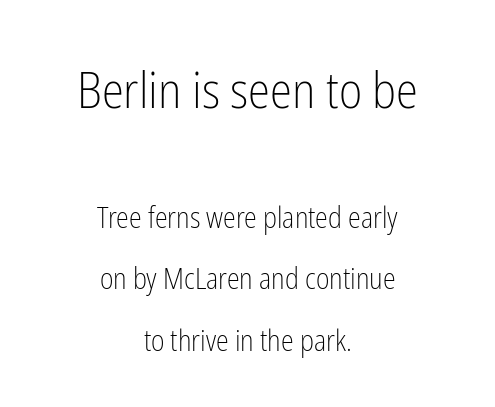
{"serif": "no", "italic": "no", "bold": "no", "weight": "light", "width": "condensed", "stroke_contrast": "low", "x_height": "medium", "monospaced": "no", "underline": "no", "align": "center", "line_spacing": "loose", "line_spacing_ratio": 2.12, "letter_spacing": "normal", "letter_spacing_em": 0.0, "larger_block": "first", "size_ratio": 1.72, "glyph_px": 50}
